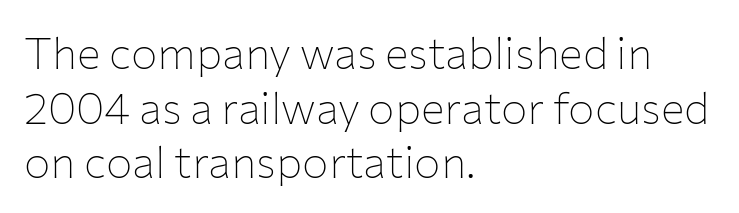
The passage shown is not underscored anywhere. Stroke thickness stays within the range of a standard reading face or lighter. A typesetter would label this face a sans. The face used here is rendered with its standard letterfit. Here the designer chose a conventional face with non-uniform glyph widths.
